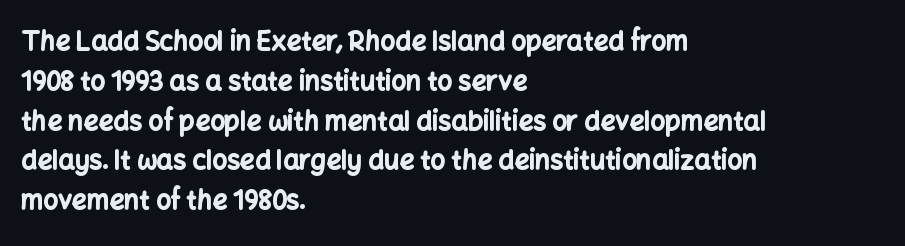
Q: Is the text bold? A: Yes.
Q: Is the text italic (slanted)? A: No, it is upright.
Q: Is the text underlined? A: No.
Q: How is the paragraph aligned? A: Left-aligned.
Q: Is the spacing between letters normal or unusually wide? A: Normal.
Q: Is the spacing between lines tight, normal or loose? A: Normal.
